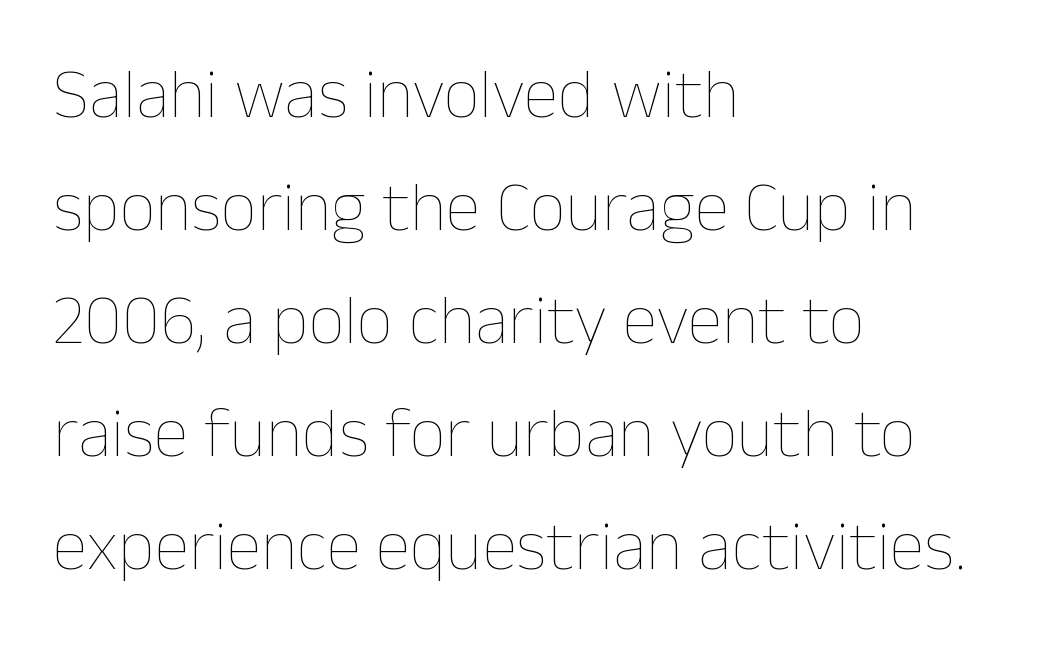
{"italic": "no", "bold": "no", "weight": "thin", "width": "normal", "stroke_contrast": "low", "x_height": "medium", "monospaced": "no", "underline": "no", "align": "left", "line_spacing": "normal", "line_spacing_ratio": 1.59, "letter_spacing": "normal", "letter_spacing_em": 0.0, "glyph_px": 71}
